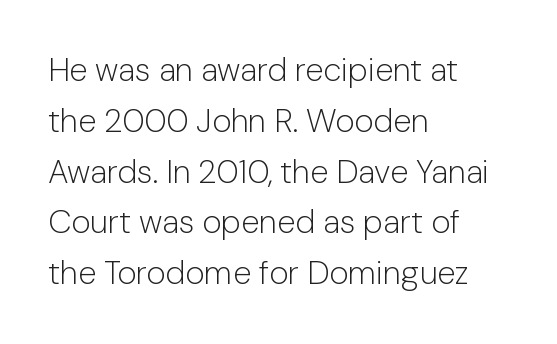
The image shows 33 px light sans-serif type, upright; set left-aligned, normal line spacing (1.54x), normal letter spacing, not underlined; low stroke contrast and a medium x-height.
